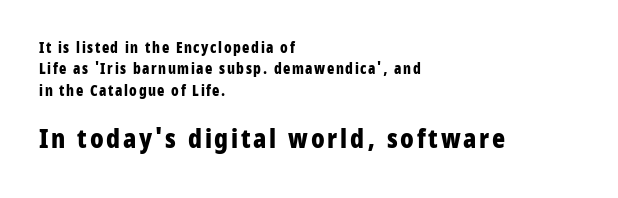
{"italic": "no", "bold": "yes", "underline": "no", "align": "left", "line_spacing": "normal", "line_spacing_ratio": 1.53, "larger_block": "second", "size_ratio": 1.79, "glyph_px": 25}
